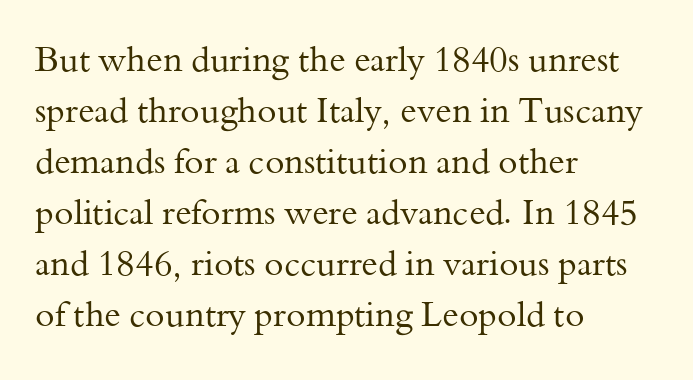
Lines of text with bare space underneath. The characters display serif detailing at their extremities. This sample keeps an unexceptional amount of space between lines. The typeface has the unassuming heft of standard copy or less.
